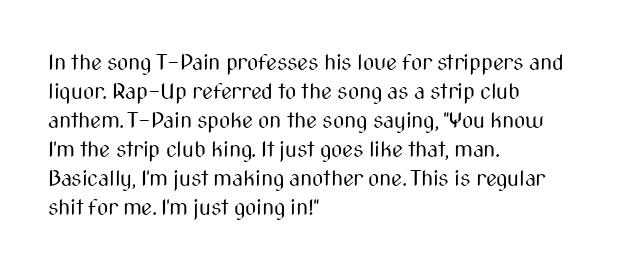
Q: Is the text bold? A: No.
Q: Is the text italic (slanted)? A: No, it is upright.
Q: Is the text underlined? A: No.
Q: How is the paragraph aligned? A: Left-aligned.
Q: Is the spacing between letters normal or unusually wide? A: Normal.
Q: Is the spacing between lines tight, normal or loose? A: Normal.
